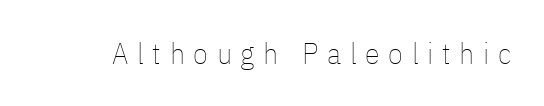
{"italic": "no", "bold": "no", "weight": "thin", "width": "condensed", "stroke_contrast": "low", "x_height": "medium", "monospaced": "no", "underline": "no", "letter_spacing": "wide", "letter_spacing_em": 0.29, "glyph_px": 30}
